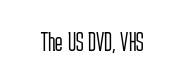
{"serif": "no", "italic": "no", "bold": "no", "weight": "light", "width": "condensed", "stroke_contrast": "low", "x_height": "medium", "monospaced": "no", "underline": "no", "letter_spacing": "normal", "letter_spacing_em": 0.0, "glyph_px": 28}
